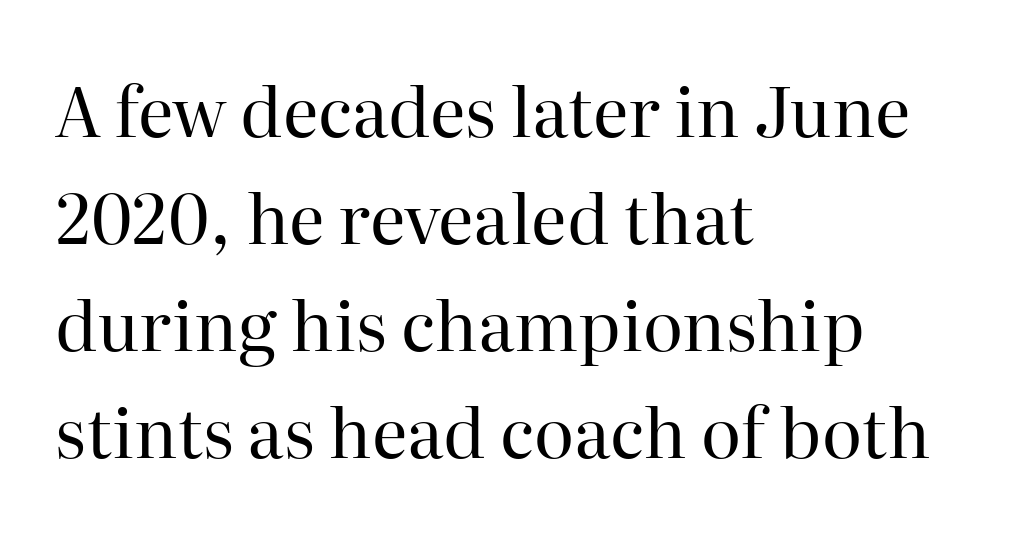
{"serif": "yes", "italic": "no", "bold": "no", "weight": "regular", "width": "normal", "stroke_contrast": "high", "x_height": "medium", "monospaced": "no", "underline": "no", "align": "left", "line_spacing": "normal", "line_spacing_ratio": 1.55, "letter_spacing": "normal", "letter_spacing_em": 0.0, "glyph_px": 69}
